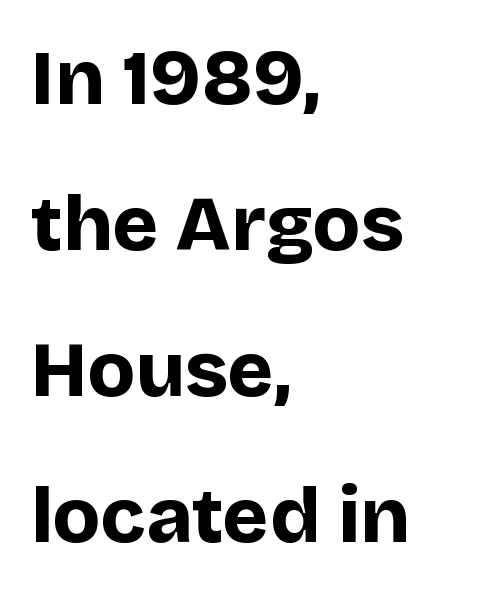
{"serif": "no", "italic": "no", "bold": "yes", "weight": "bold", "width": "normal", "stroke_contrast": "low", "x_height": "large", "monospaced": "no", "underline": "no", "align": "left", "line_spacing_ratio": 1.87, "letter_spacing": "normal", "letter_spacing_em": 0.0, "glyph_px": 78}
